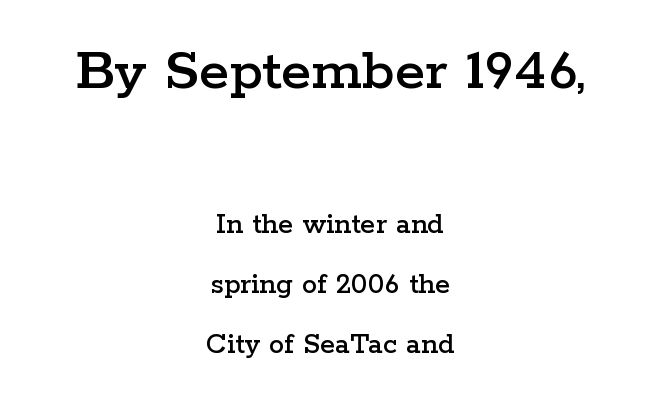
The image shows 62 px wide serif type, upright; set centered, loose line spacing (1.94x), normal letter spacing, not underlined; the first (top) block is 2.0x larger; low stroke contrast and a medium x-height.
